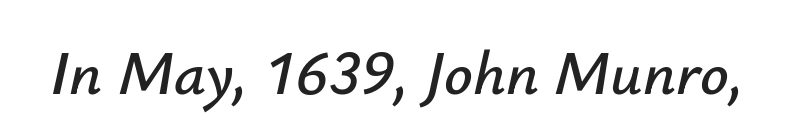
The image shows 63 px text type, italic (leaning right); set normal letter spacing, not underlined; low stroke contrast and a small x-height.
